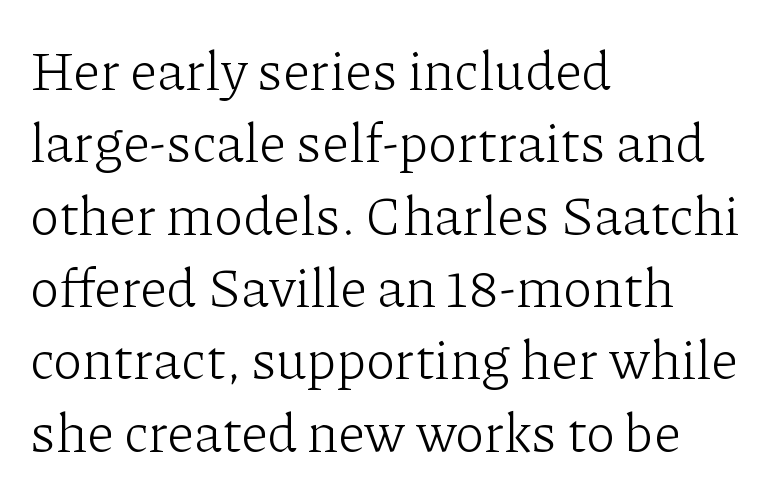
The image shows 54 px light serif type, upright; set left-aligned, normal line spacing (1.34x), normal letter spacing, not underlined; low stroke contrast and a medium x-height.
